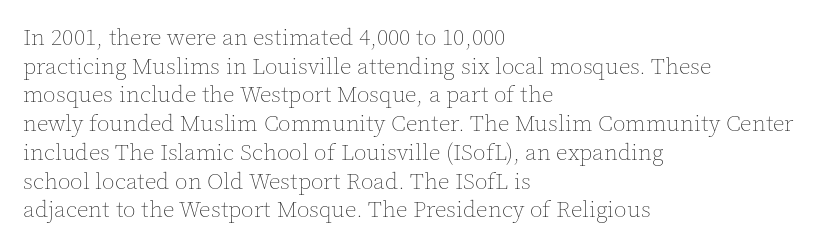
{"italic": "no", "bold": "no", "underline": "no", "align": "left", "line_spacing": "normal", "line_spacing_ratio": 1.25, "letter_spacing": "normal", "letter_spacing_em": 0.0, "glyph_px": 23}
